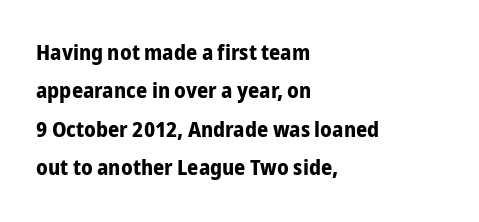
The image shows 22 px bold type, upright; set left-aligned, line spacing 1.75x, normal letter spacing, not underlined.
